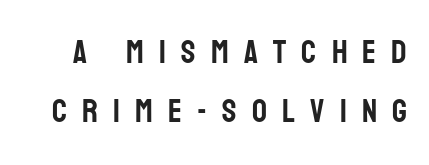
{"serif": "no", "italic": "no", "width": "condensed", "stroke_contrast": "low", "x_height": "large", "monospaced": "no", "underline": "no", "line_spacing_ratio": 1.8, "letter_spacing": "wide", "letter_spacing_em": 0.46, "glyph_px": 33}
